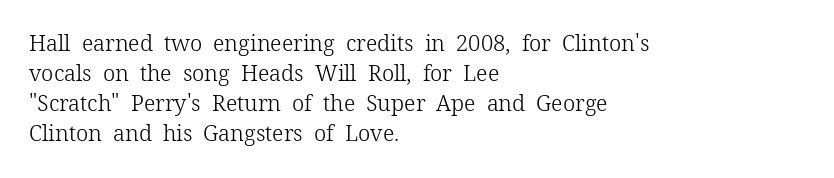
Q: Is the text bold? A: No.
Q: Is the text italic (slanted)? A: No, it is upright.
Q: Is the text underlined? A: No.
Q: How is the paragraph aligned? A: Left-aligned.
Q: Is the spacing between letters normal or unusually wide? A: Normal.
Q: Is the spacing between lines tight, normal or loose? A: Normal.
